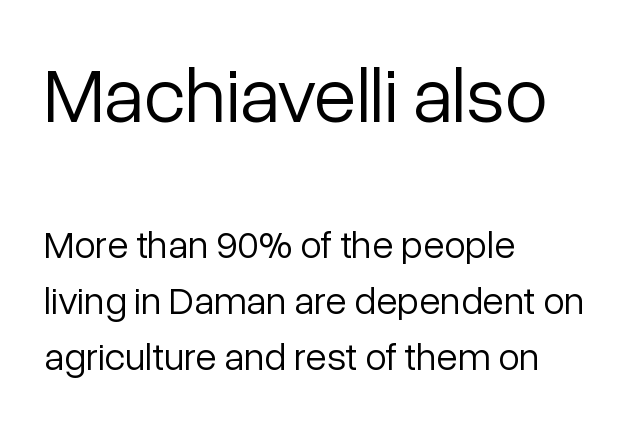
{"serif": "no", "italic": "no", "bold": "no", "weight": "light", "width": "normal", "stroke_contrast": "low", "x_height": "medium", "monospaced": "no", "underline": "no", "align": "left", "line_spacing": "normal", "line_spacing_ratio": 1.44, "letter_spacing": "normal", "letter_spacing_em": 0.0, "larger_block": "first", "size_ratio": 2.0, "glyph_px": 78}
